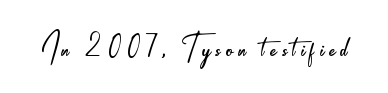
Q: Is the text bold? A: No.
Q: Is the text italic (slanted)? A: Yes.
Q: Is the typeface a serif or a sans-serif typeface? A: Sans-serif.
Q: Is the text underlined? A: No.
Q: Width (condensed, normal, or wide)? A: Condensed.
Q: Stroke contrast? A: Low.
Q: x-height? A: Small.
Q: Monospaced? A: No.
